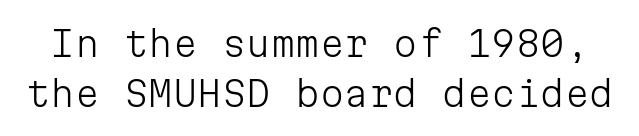
The image shows 35 px light sans-serif type, upright, monospaced; set normal line spacing (1.42x), normal letter spacing, not underlined; low stroke contrast and a medium x-height.
